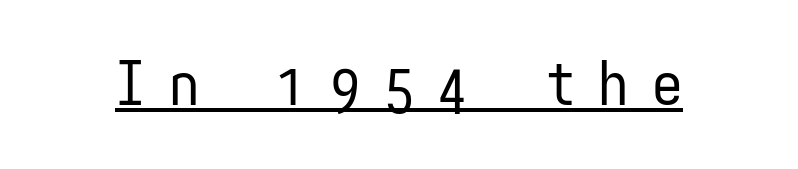
The image shows 61 px regular-weight, condensed sans-serif type, upright, monospaced; set unusually wide letter spacing (+0.38 em), underlined; low stroke contrast and a medium x-height.
